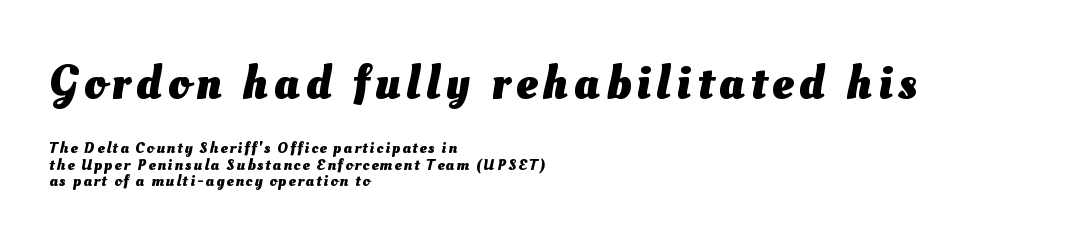
{"bold": "yes", "weight": "heavy", "width": "normal", "stroke_contrast": "medium", "x_height": "small", "monospaced": "no", "underline": "no", "align": "left", "line_spacing": "tight", "line_spacing_ratio": 1.02, "larger_block": "first", "size_ratio": 3.0, "glyph_px": 48}
